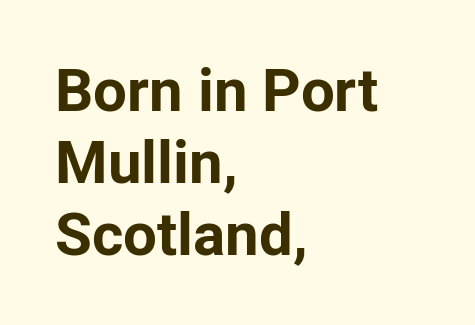
The image shows 60 px bold sans-serif type, upright; set left-aligned, line spacing 1.2x, normal letter spacing, not underlined; low stroke contrast and a medium x-height.
